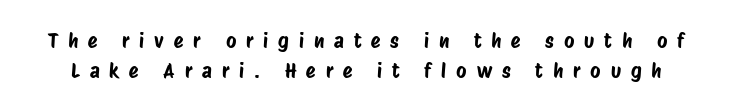
The image shows 20 px text type; set normal line spacing (1.48x), unusually wide letter spacing (+0.49 em), not underlined.
